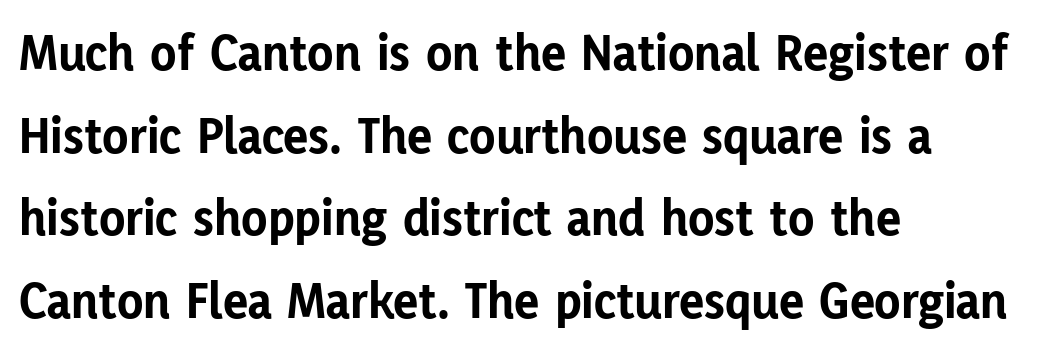
The image shows 53 px bold sans-serif type, upright; set left-aligned, normal line spacing (1.56x), normal letter spacing, not underlined; low stroke contrast and a medium x-height.
